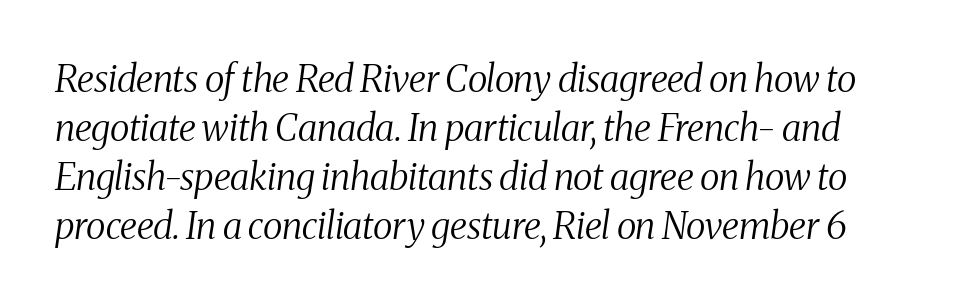
Words appear dense and cohesive because spacing is normal. The designer left line spacing at the default. Look at the bottom of the vertical strokes: they flare into serifs here. Descenders hang freely into open space. Looks like regular typesetting: each glyph gets only the width it needs.
